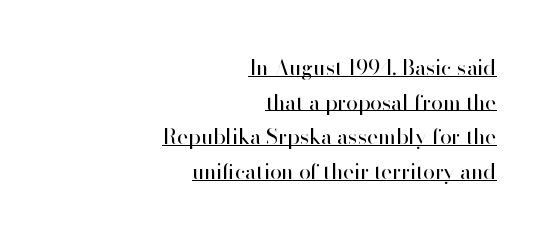
Q: Is the text bold? A: No.
Q: Is the text italic (slanted)? A: No, it is upright.
Q: Is the text underlined? A: Yes.
Q: How is the paragraph aligned? A: Right-aligned.
Q: Is the spacing between letters normal or unusually wide? A: Normal.
Q: Is the spacing between lines tight, normal or loose? A: Normal.
